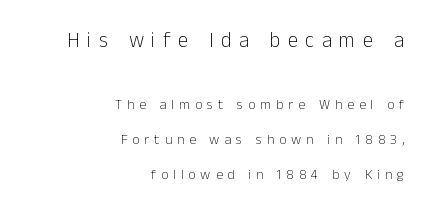
The image shows 21 px text type, upright; set right-aligned, loose line spacing (2.49x), unusually wide letter spacing (+0.35 em), not underlined; the first (top) block is 1.5x larger.
